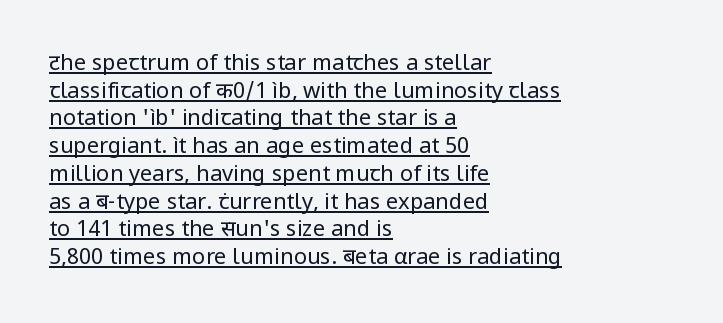
Notice how the passage keeps a crisp vertical edge on the left only. Rendered with straight, roman letterforms. Students, observe the line beneath the letters — that is underlining. In terms of leading, this rendering sits right in the middle. Stroke mass is kept to a normal reading level or below.
